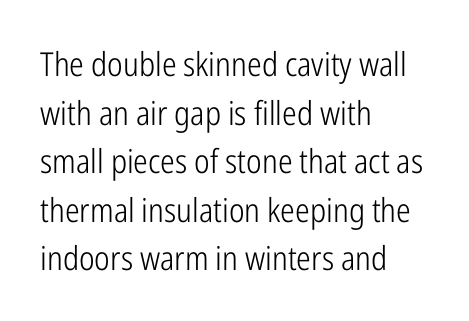
Q: Is the text bold? A: No.
Q: Is the text italic (slanted)? A: No, it is upright.
Q: Is the typeface a serif or a sans-serif typeface? A: Sans-serif.
Q: Is the text underlined? A: No.
Q: How is the paragraph aligned? A: Left-aligned.
Q: Is the spacing between letters normal or unusually wide? A: Normal.
Q: Is the spacing between lines tight, normal or loose? A: Normal.
Q: Width (condensed, normal, or wide)? A: Condensed.
Q: Stroke contrast? A: Low.
Q: x-height? A: Medium.
Q: Monospaced? A: No.
